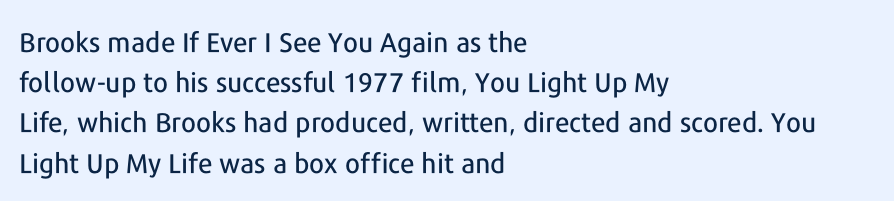
Q: Is the text italic (slanted)? A: No, it is upright.
Q: Is the text underlined? A: No.
Q: How is the paragraph aligned? A: Left-aligned.
Q: Is the spacing between letters normal or unusually wide? A: Normal.
Q: Is the spacing between lines tight, normal or loose? A: Normal.
